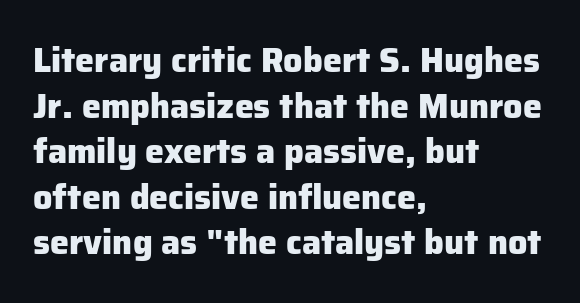
Beneath every word, the page is bare. Is the block centered? No — it sits flush against the left margin. Is the letter spacing exaggerated? No — it looks like the ordinary default. Is the type bold? Yes — the strokes are clearly thick and heavy. Spacing verdict: proportional, widths tailored to each character. Baseline-to-baseline distance is the conventional proportion of letter height.
